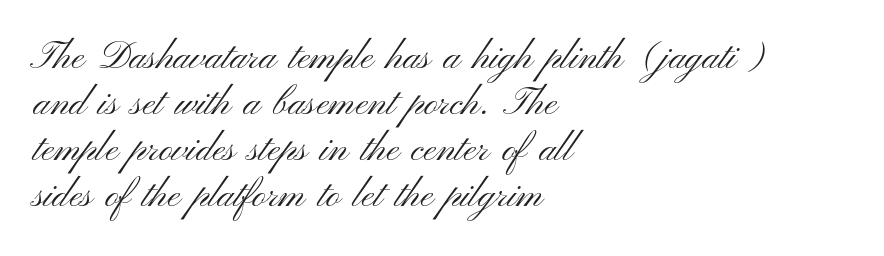
The image shows 38 px light, wide sans-serif type; set left-aligned, line spacing 1.21x, normal letter spacing, not underlined; medium stroke contrast and a small x-height.
